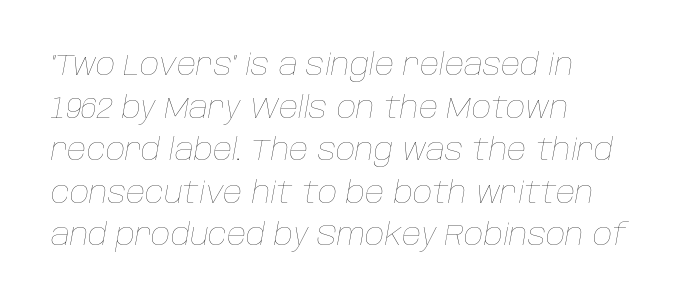
The specimen omits any rule beneath the text block's lines. The letters are slanted; this is an italic face. Notice how descenders clear the ascenders below comfortably — that's standard leading. Bold? No — there's no thickening of the strokes.
